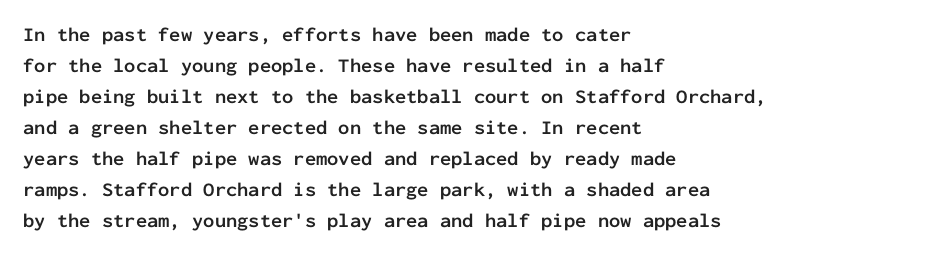
{"italic": "no", "bold": "yes", "underline": "no", "align": "left", "line_spacing": "normal", "line_spacing_ratio": 1.55, "letter_spacing": "normal", "letter_spacing_em": 0.0, "glyph_px": 20}
